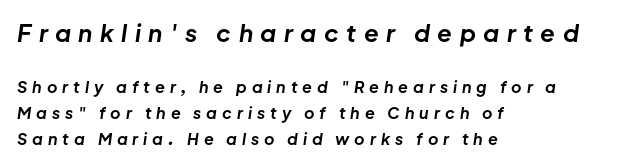
{"italic": "yes", "lean": "right", "slant_degrees": 8, "bold": "yes", "underline": "no", "align": "left", "line_spacing": "normal", "line_spacing_ratio": 1.64, "letter_spacing": "wide", "letter_spacing_em": 0.31, "larger_block": "first", "size_ratio": 1.5, "glyph_px": 24}
